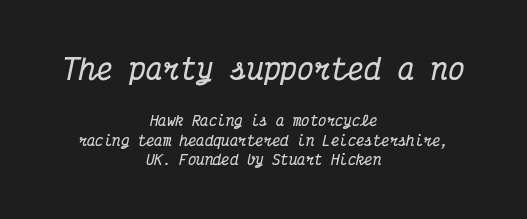
Q: Is the text bold? A: Yes.
Q: Is the text italic (slanted)? A: Yes, it leans right by about 12 degrees.
Q: Is the typeface a serif or a sans-serif typeface? A: Serif.
Q: Is the text underlined? A: No.
Q: How is the paragraph aligned? A: Centered.
Q: Is the spacing between letters normal or unusually wide? A: Normal.
Q: Is the spacing between lines tight, normal or loose? A: Normal.
Q: Which block of text is set in a larger size, the first (top) or the second (bottom)? A: The first (top) one.
Q: Width (condensed, normal, or wide)? A: Condensed.
Q: Stroke contrast? A: Medium.
Q: x-height? A: Medium.
Q: Monospaced? A: Yes.
